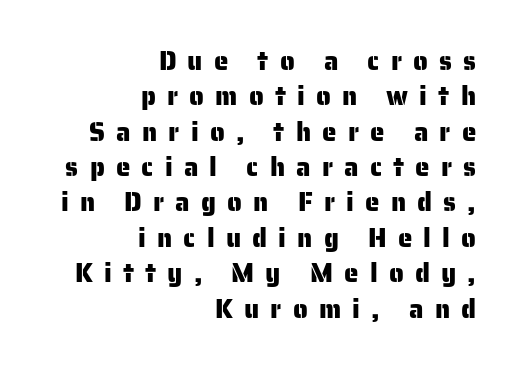
Q: Is the text italic (slanted)? A: No, it is upright.
Q: Is the text underlined? A: No.
Q: How is the paragraph aligned? A: Right-aligned.
Q: Is the spacing between letters normal or unusually wide? A: Unusually wide.
Q: Is the spacing between lines tight, normal or loose? A: Normal.
